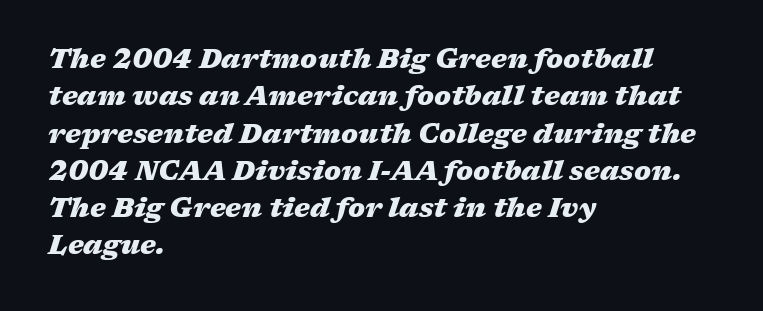
The image shows 27 px bold type, italic (leaning right); set left-aligned, normal line spacing (1.38x), normal letter spacing, not underlined.
